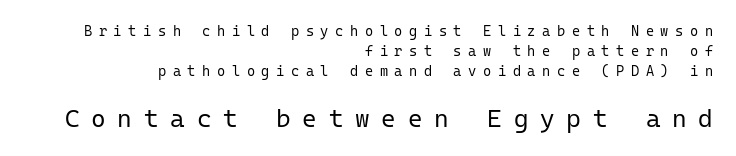
Reading down the block, your eye finds every line finishing at a fixed right position. Reading down the column, the eye jumps a familiar distance to each next line. Size contrast runs from small at the top to large at the bottom. Underlining? Definitely not there. What stands out about the letter spacing? Its width — letters are far apart.
